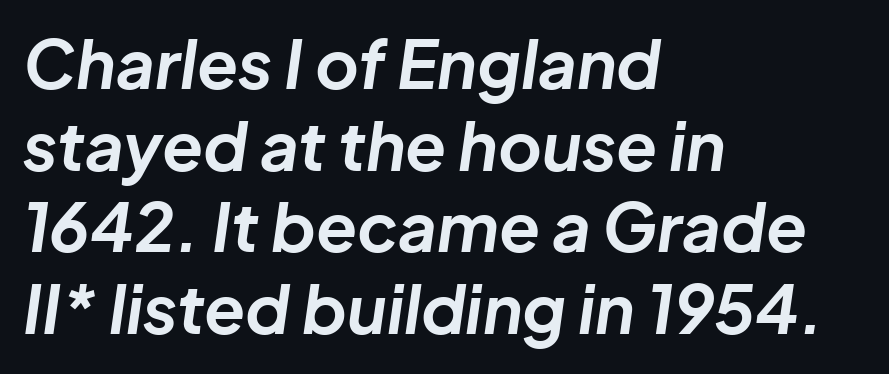
{"italic": "yes", "lean": "right", "slant_degrees": 8, "bold": "yes", "weight": "bold", "width": "normal", "stroke_contrast": "low", "x_height": "medium", "monospaced": "no", "underline": "no", "align": "left", "line_spacing_ratio": 1.22, "letter_spacing": "normal", "letter_spacing_em": 0.0, "glyph_px": 67}
